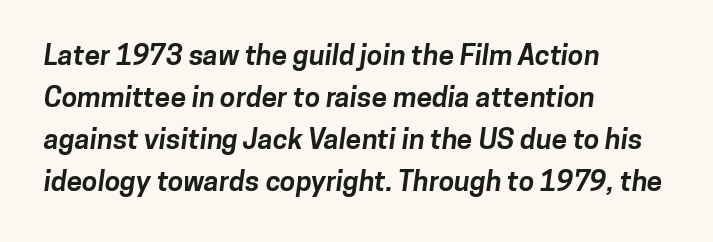
Here the designer chose a conventional face with non-uniform glyph widths. The paragraph shown leans on its left margin. Descender tails drop into unmarked territory. Students, this is bold: see how much ink each stroke carries.
